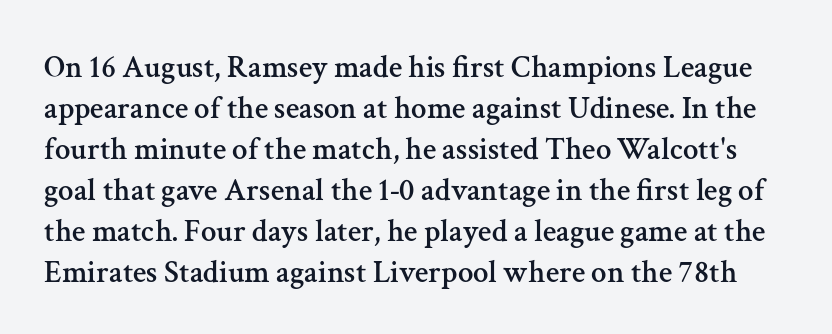
Q: Is the text italic (slanted)? A: No, it is upright.
Q: Is the typeface a serif or a sans-serif typeface? A: Serif.
Q: Is the text underlined? A: No.
Q: Is the spacing between letters normal or unusually wide? A: Normal.
Q: Is the spacing between lines tight, normal or loose? A: Normal.
Q: Width (condensed, normal, or wide)? A: Normal.
Q: Stroke contrast? A: Medium.
Q: x-height? A: Medium.
Q: Monospaced? A: No.
